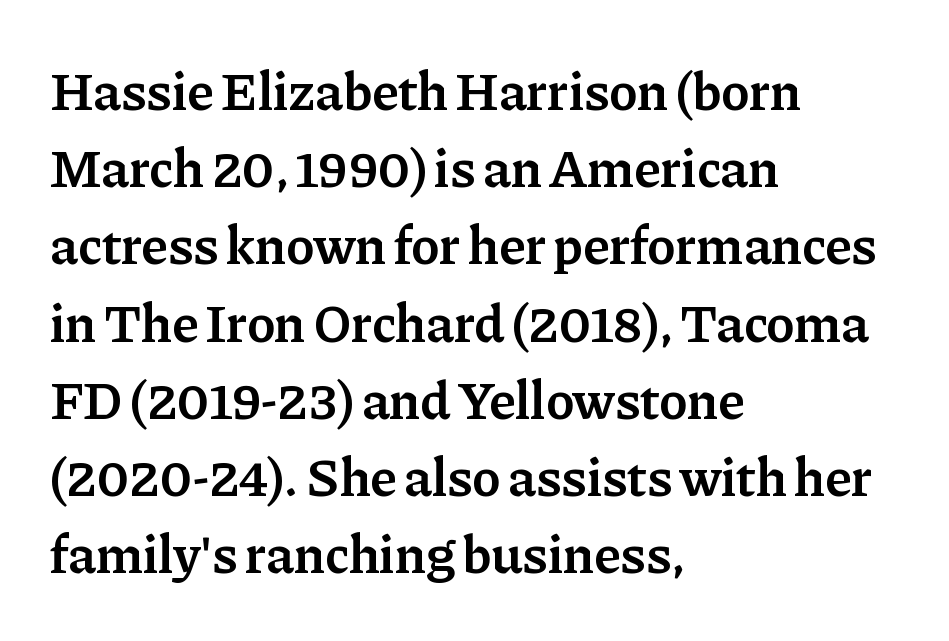
The image shows 54 px semibold serif type, upright; set left-aligned, normal line spacing (1.43x), normal letter spacing, not underlined; low stroke contrast and a medium x-height.
